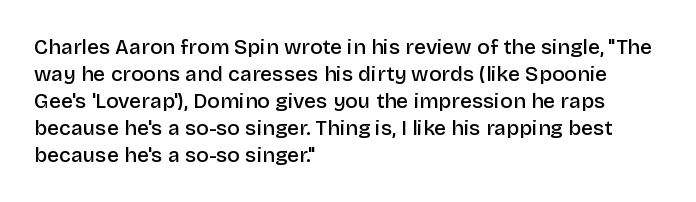
The image shows 21 px text type, upright; set left-aligned, normal line spacing (1.28x), normal letter spacing, not underlined.
